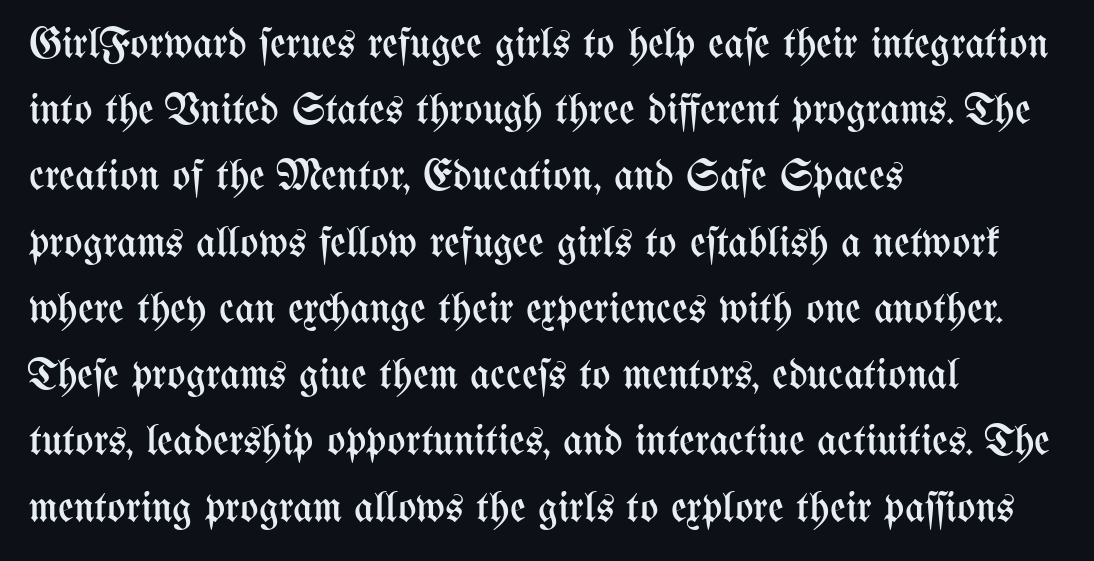
The image shows 43 px regular-weight, condensed type, upright; set left-aligned, normal line spacing (1.54x), normal letter spacing, not underlined; medium stroke contrast and a medium x-height.
